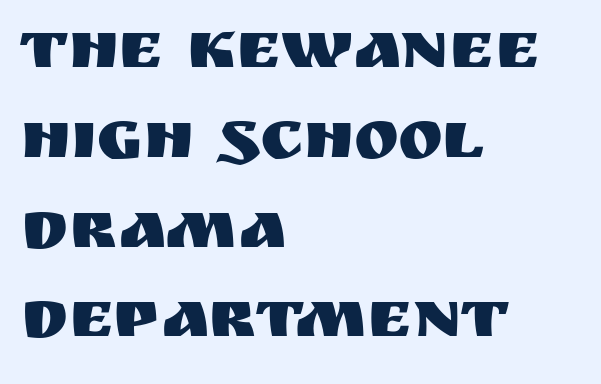
The passage shown is typed in a proportional face where columns would drift. Are there feet on the stems? There aren't — it's a sans. Every character sits straight up, as roman type does. Notice how descenders clear the ascenders below comfortably — that's standard leading. Between one letter and the next there's only the usual sliver of space.
